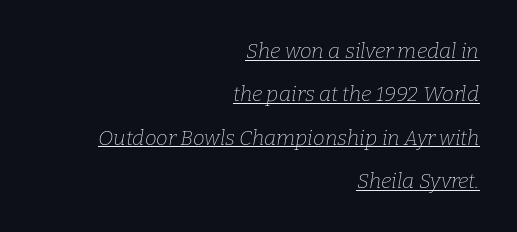
Stroke mass is kept to a normal reading level or below. Regarding leading, the lines here are spaced well apart. Every row of glyphs terminates at an identical x-position on the right. Default kerning and tracking; the words read as compact shapes. Characters are canted at an angle relative to the baseline's perpendicular.
